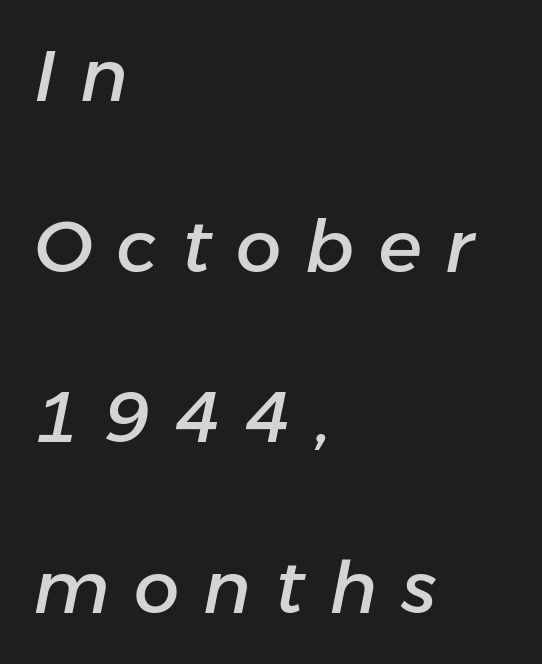
{"italic": "yes", "lean": "right", "slant_degrees": 11, "width": "normal", "stroke_contrast": "low", "x_height": "medium", "monospaced": "no", "underline": "no", "align": "left", "line_spacing": "loose", "line_spacing_ratio": 2.37, "letter_spacing": "wide", "letter_spacing_em": 0.34, "glyph_px": 72}
